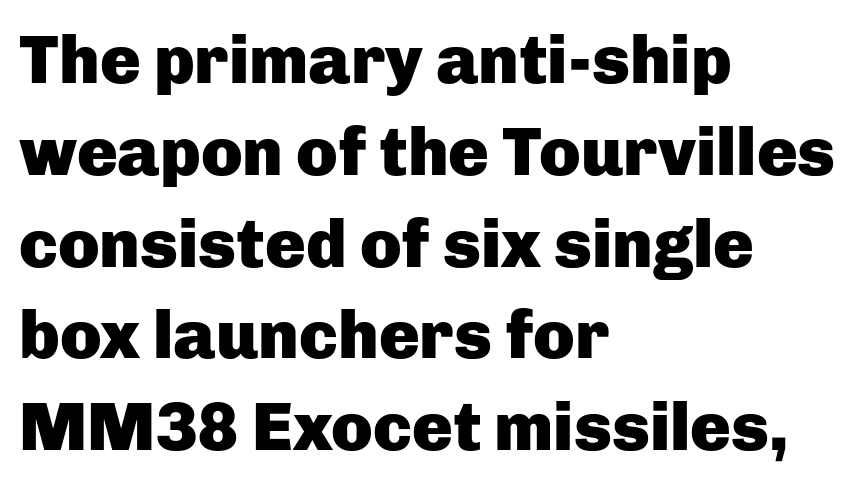
Q: Is the text bold? A: Yes.
Q: Is the text italic (slanted)? A: No, it is upright.
Q: Is the typeface a serif or a sans-serif typeface? A: Sans-serif.
Q: Is the text underlined? A: No.
Q: How is the paragraph aligned? A: Left-aligned.
Q: Is the spacing between letters normal or unusually wide? A: Normal.
Q: Is the spacing between lines tight, normal or loose? A: Normal.
Q: Width (condensed, normal, or wide)? A: Normal.
Q: Stroke contrast? A: Low.
Q: x-height? A: Medium.
Q: Monospaced? A: No.
